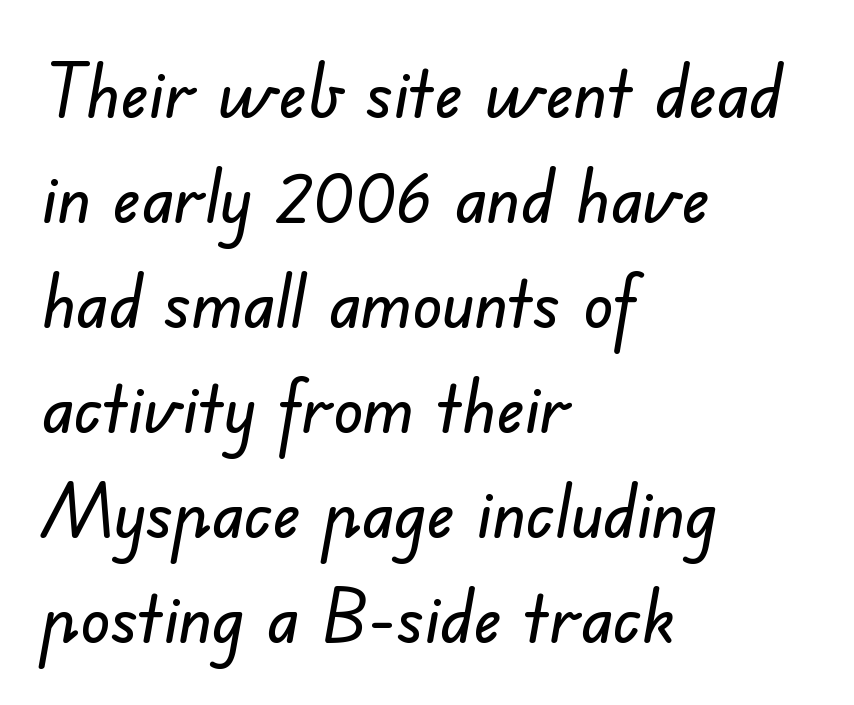
Q: Is the typeface a serif or a sans-serif typeface? A: Sans-serif.
Q: Is the text underlined? A: No.
Q: How is the paragraph aligned? A: Left-aligned.
Q: Is the spacing between letters normal or unusually wide? A: Normal.
Q: Is the spacing between lines tight, normal or loose? A: Normal.
Q: Width (condensed, normal, or wide)? A: Normal.
Q: Stroke contrast? A: Low.
Q: x-height? A: Small.
Q: Monospaced? A: No.
